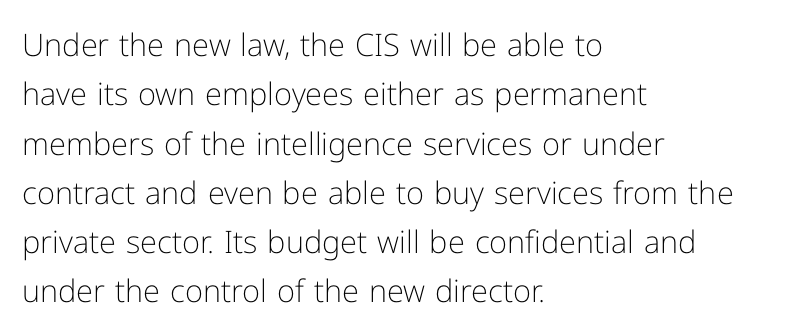
{"serif": "no", "italic": "no", "bold": "no", "weight": "light", "width": "normal", "stroke_contrast": "low", "x_height": "medium", "monospaced": "no", "underline": "no", "align": "left", "line_spacing": "normal", "line_spacing_ratio": 1.59, "letter_spacing": "normal", "letter_spacing_em": 0.0, "glyph_px": 31}
